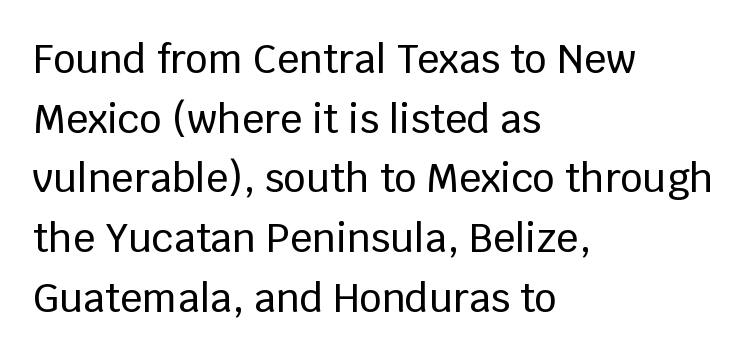
Q: Is the text italic (slanted)? A: No, it is upright.
Q: Is the typeface a serif or a sans-serif typeface? A: Sans-serif.
Q: Is the text underlined? A: No.
Q: How is the paragraph aligned? A: Left-aligned.
Q: Is the spacing between letters normal or unusually wide? A: Normal.
Q: Is the spacing between lines tight, normal or loose? A: Normal.
Q: Width (condensed, normal, or wide)? A: Normal.
Q: Stroke contrast? A: Low.
Q: x-height? A: Large.
Q: Monospaced? A: No.
